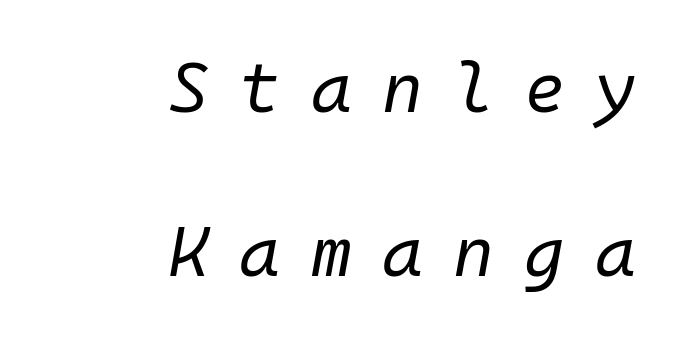
Where is the straight margin? On the right. Stroke mass is kept to a normal reading level or below. Slanted lettering throughout. Fixed-width glyphs throughout — classic coding-font behaviour. Honestly, there is no underline to notice here at all.
